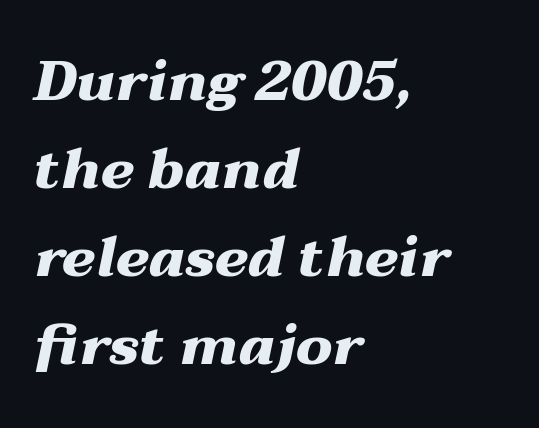
{"italic": "yes", "lean": "right", "slant_degrees": 12, "bold": "yes", "weight": "heavy", "width": "wide", "stroke_contrast": "medium", "x_height": "medium", "monospaced": "no", "underline": "no", "align": "left", "line_spacing": "normal", "line_spacing_ratio": 1.57, "letter_spacing": "normal", "letter_spacing_em": 0.0, "glyph_px": 56}
